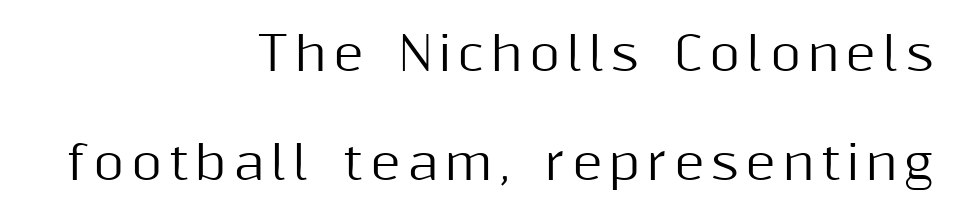
{"serif": "no", "italic": "no", "width": "normal", "stroke_contrast": "medium", "x_height": "medium", "monospaced": "no", "underline": "no", "align": "right", "line_spacing": "loose", "line_spacing_ratio": 2.32, "glyph_px": 47}
